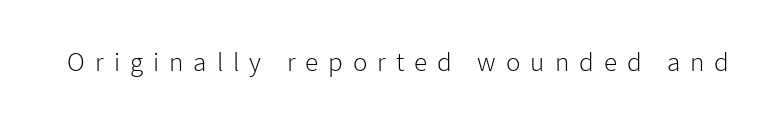
The image shows 27 px text type, upright; set unusually wide letter spacing (+0.37 em), not underlined.
